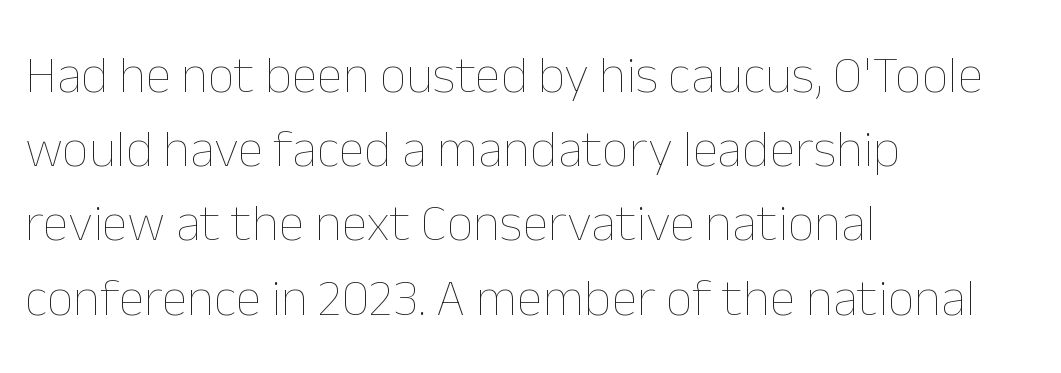
Casual observation: everything's shoved over to the left. Note the varied advance widths — an 'i' is clearly narrower than an 'm'. This rendering leaves character spacing at its baseline value. Posture: vertical.
